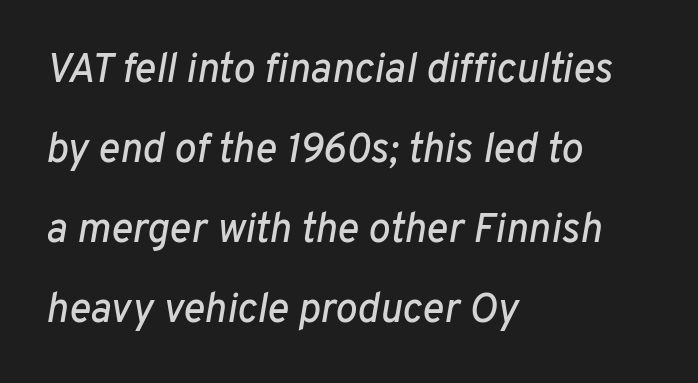
The line texture is even and compact thanks to regular tracking. Note the varied advance widths — an 'i' is clearly narrower than an 'm'. The specimen omits any rule beneath the text block's lines. Whoever set this chose breathing room over compactness in the vertical rhythm. Each line starts at the same left margin while the right side varies.
